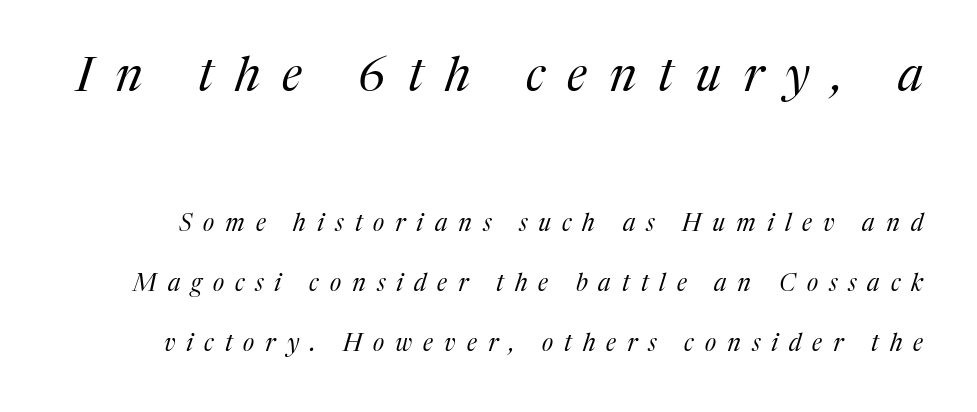
Q: Is the text bold? A: No.
Q: Is the text italic (slanted)? A: Yes, it leans right by about 17 degrees.
Q: Is the typeface a serif or a sans-serif typeface? A: Serif.
Q: Is the text underlined? A: No.
Q: Is the spacing between letters normal or unusually wide? A: Unusually wide.
Q: Is the spacing between lines tight, normal or loose? A: Loose.
Q: Which block of text is set in a larger size, the first (top) or the second (bottom)? A: The first (top) one.
Q: Width (condensed, normal, or wide)? A: Normal.
Q: Stroke contrast? A: Medium.
Q: x-height? A: Medium.
Q: Monospaced? A: No.
